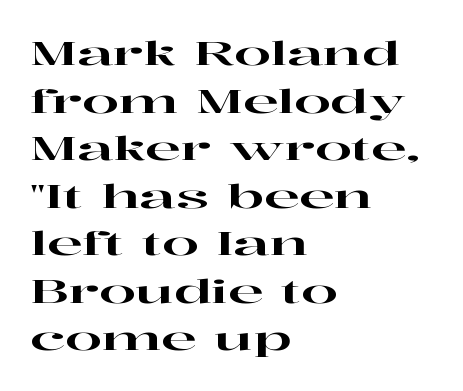
The image shows 33 px wide serif type, upright; set left-aligned, normal line spacing (1.44x), normal letter spacing, not underlined; high stroke contrast and a medium x-height.
